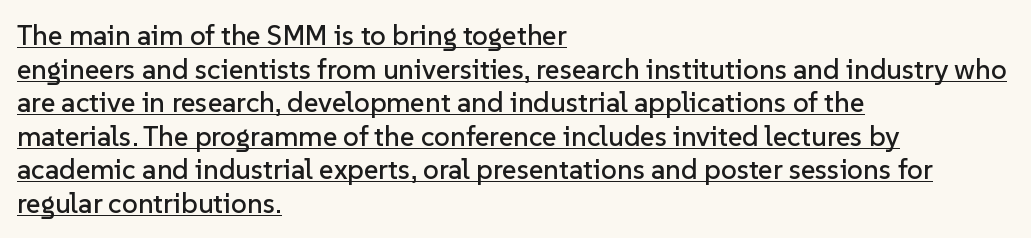
Q: Is the text italic (slanted)? A: No, it is upright.
Q: Is the typeface a serif or a sans-serif typeface? A: Sans-serif.
Q: Is the text underlined? A: Yes.
Q: How is the paragraph aligned? A: Left-aligned.
Q: Is the spacing between letters normal or unusually wide? A: Normal.
Q: Width (condensed, normal, or wide)? A: Normal.
Q: Stroke contrast? A: Low.
Q: x-height? A: Medium.
Q: Monospaced? A: No.
